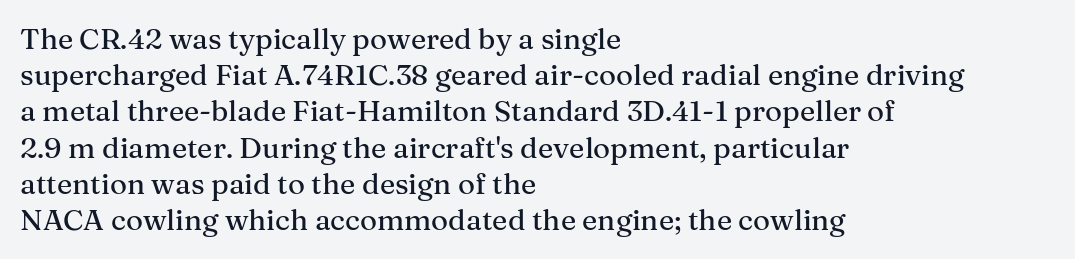
{"serif": "yes", "italic": "no", "width": "normal", "stroke_contrast": "medium", "x_height": "medium", "monospaced": "no", "underline": "no", "align": "left", "line_spacing": "normal", "line_spacing_ratio": 1.25, "letter_spacing": "normal", "letter_spacing_em": 0.0, "glyph_px": 29}
